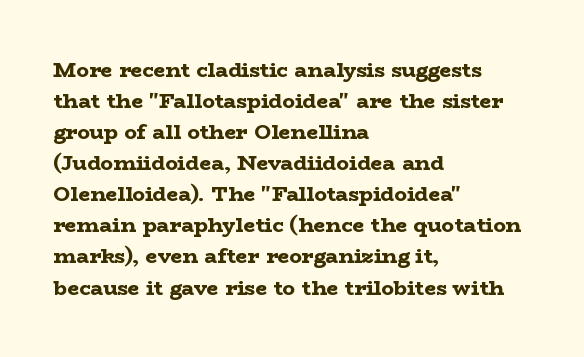
Q: Is the text bold? A: Yes.
Q: Is the text italic (slanted)? A: No, it is upright.
Q: Is the text underlined? A: No.
Q: How is the paragraph aligned? A: Left-aligned.
Q: Is the spacing between letters normal or unusually wide? A: Normal.
Q: Is the spacing between lines tight, normal or loose? A: Normal.
